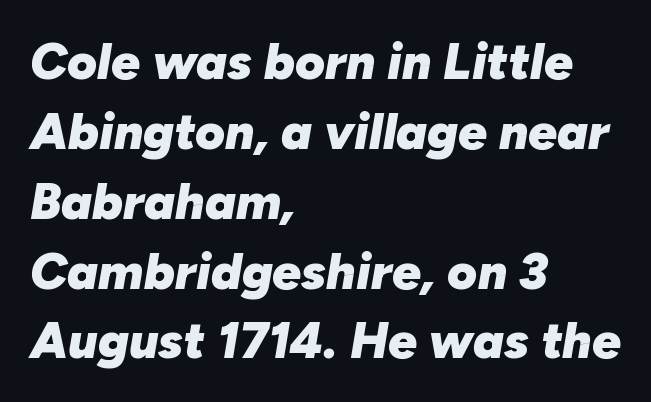
Leftover space on each line is placed entirely after the last word. Nobody touched the tracking dial on this one. Character widths vary here, with narrow letters taking less room than wide ones. The string is rendered with underlining switched off. The letters are slanted; this is an italic face. A full-strength bold gives these letters their thick strokes.
